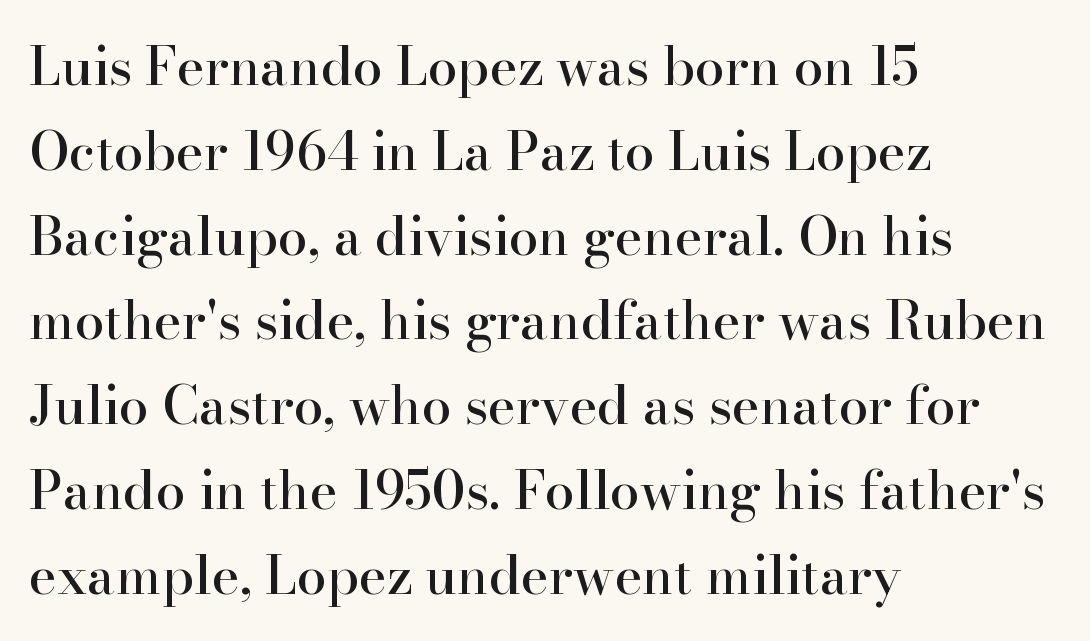
The image shows 53 px serif type, upright; set left-aligned, normal line spacing (1.6x), normal letter spacing, not underlined; high stroke contrast and a small x-height.
